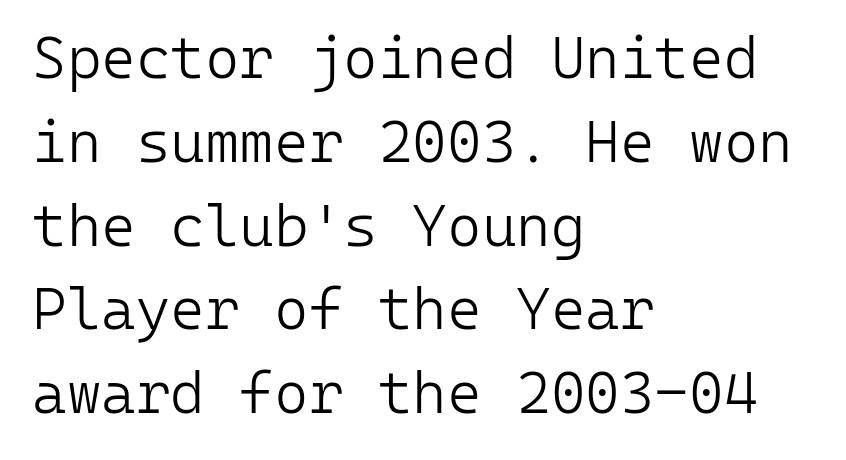
The image shows 59 px light sans-serif type, upright, monospaced; set left-aligned, normal line spacing (1.42x), normal letter spacing, not underlined; low stroke contrast and a medium x-height.
